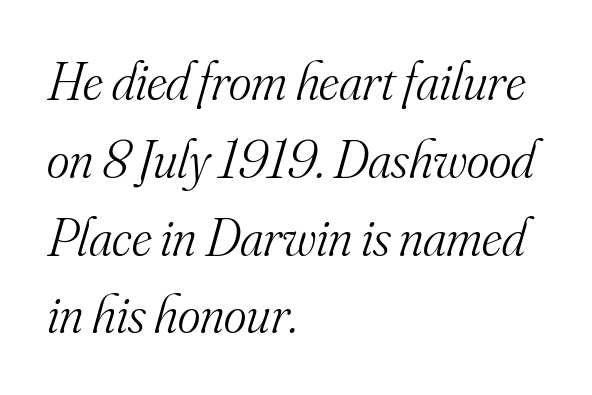
Q: Is the text bold? A: No.
Q: Is the text italic (slanted)? A: Yes, it leans right by about 16 degrees.
Q: Is the typeface a serif or a sans-serif typeface? A: Serif.
Q: Is the text underlined? A: No.
Q: How is the paragraph aligned? A: Left-aligned.
Q: Is the spacing between letters normal or unusually wide? A: Normal.
Q: Is the spacing between lines tight, normal or loose? A: Normal.
Q: Width (condensed, normal, or wide)? A: Normal.
Q: Stroke contrast? A: Medium.
Q: x-height? A: Small.
Q: Monospaced? A: No.
